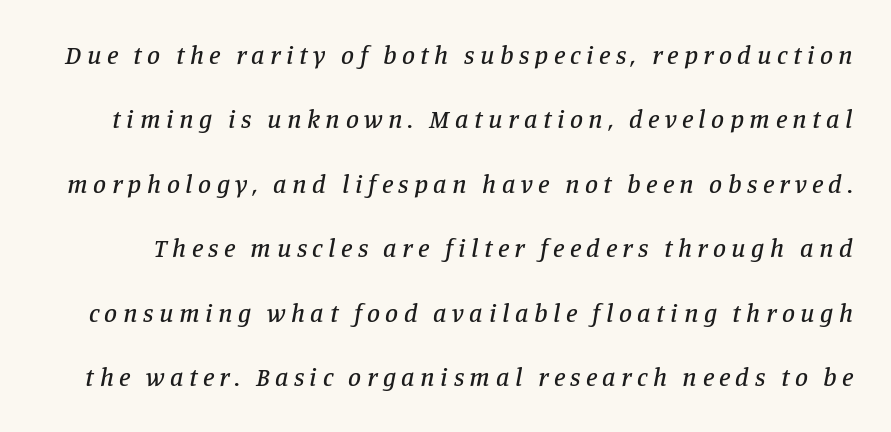
{"italic": "yes", "lean": "right", "slant_degrees": 11, "underline": "no", "line_spacing": "loose", "line_spacing_ratio": 2.48, "letter_spacing": "wide", "letter_spacing_em": 0.21, "glyph_px": 26}
